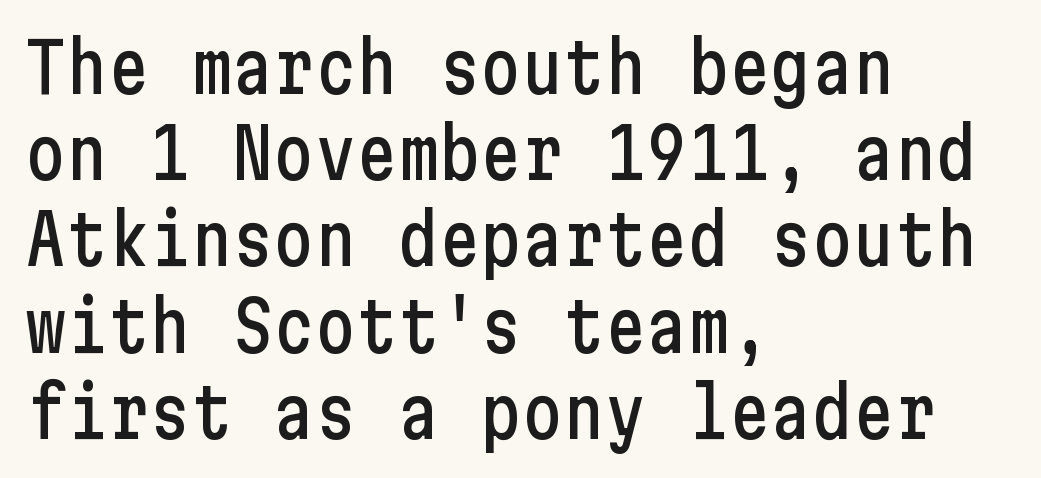
The image shows 69 px condensed sans-serif type, upright; set left-aligned, normal line spacing (1.25x), normal letter spacing, not underlined; low stroke contrast and a medium x-height.
